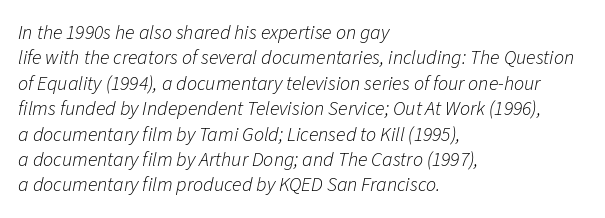
The image shows 20 px text type, italic (leaning right); set left-aligned, normal line spacing (1.27x), normal letter spacing, not underlined.
